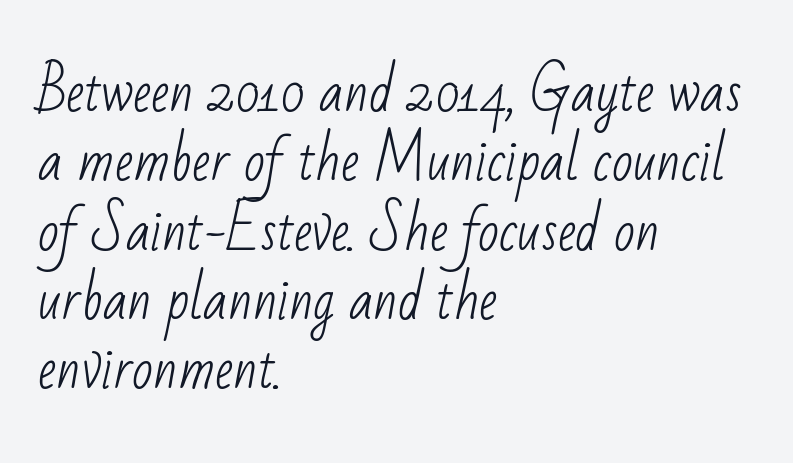
Q: Is the text bold? A: No.
Q: Is the typeface a serif or a sans-serif typeface? A: Sans-serif.
Q: Is the text underlined? A: No.
Q: How is the paragraph aligned? A: Left-aligned.
Q: Is the spacing between letters normal or unusually wide? A: Normal.
Q: Is the spacing between lines tight, normal or loose? A: Normal.
Q: Width (condensed, normal, or wide)? A: Condensed.
Q: Stroke contrast? A: Low.
Q: x-height? A: Small.
Q: Monospaced? A: No.
